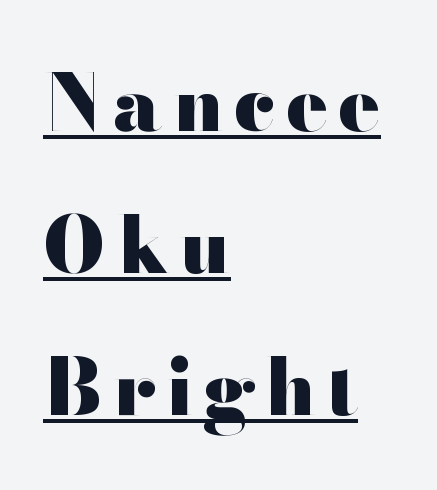
Does the weight exceed regular? Yes, all the way to bold. This sample has the flowing, uneven cadence of proportional lettering. Each line starts at the same left margin while the right side varies. A typographer would call this underscored text. Nope, not italic — everything's standing straight.
